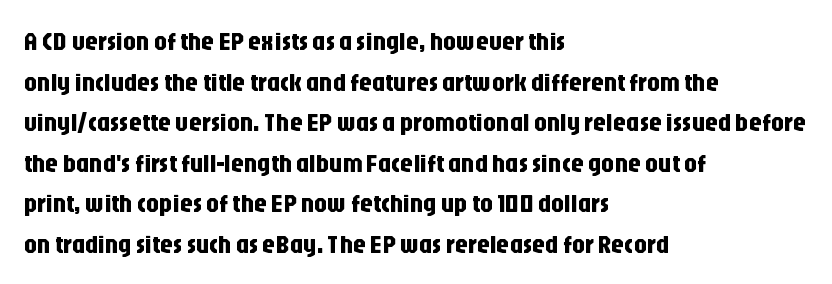
The image shows 26 px text type, upright; set left-aligned, normal line spacing (1.56x), normal letter spacing, not underlined.
